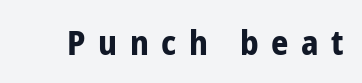
The image shows 34 px bold, condensed sans-serif type, upright; set unusually wide letter spacing (+0.37 em), not underlined; low stroke contrast and a medium x-height.
